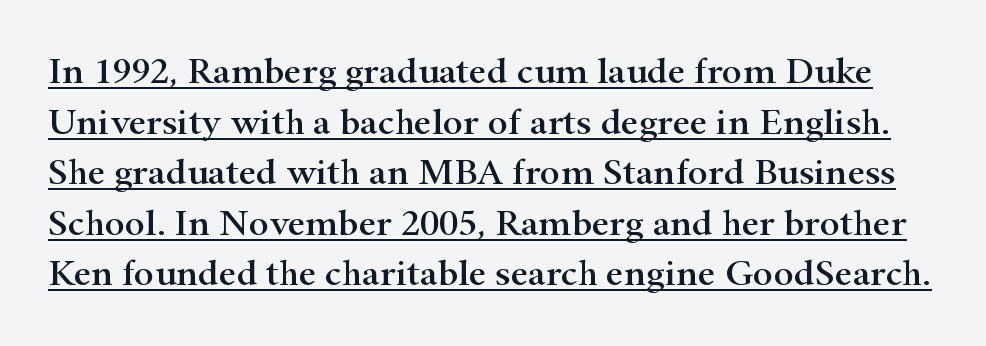
The passage shown is typeset with a serif family. Inter-character spacing is left at the font's built-in metrics. Horizontal bands of white between lines are of average thickness. Here the designer chose a conventional face with non-uniform glyph widths.
